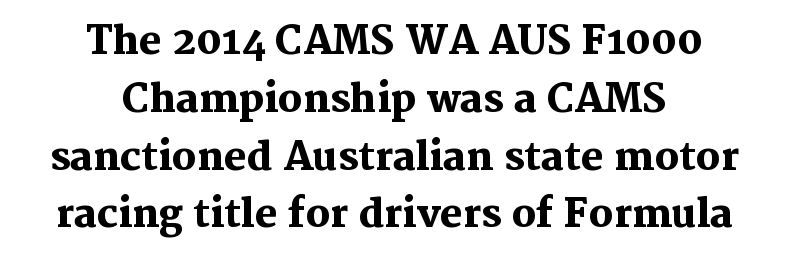
Each glyph is drawn with heavy, bold strokes. The whitespace from short lines is split evenly between both sides. The words here are not underlined. The passage shown is typed in a proportional face where columns would drift. This rendering employs a face with finishing strokes, i.e., a serif. Spacing between characters is what you'd get straight out of the box.
